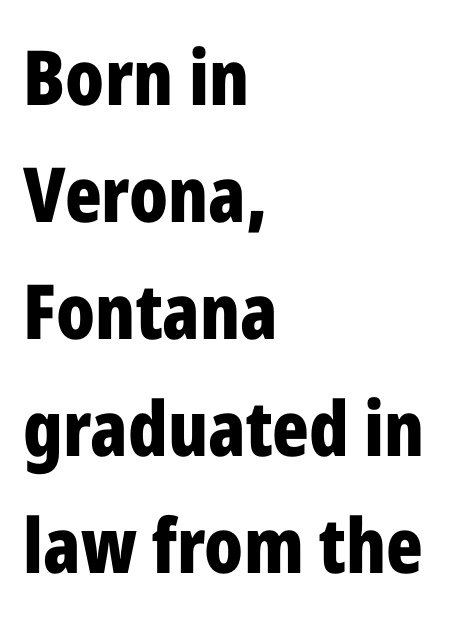
The image shows 76 px bold, condensed sans-serif type, upright; set left-aligned, normal line spacing (1.54x), normal letter spacing, not underlined; low stroke contrast and a medium x-height.
